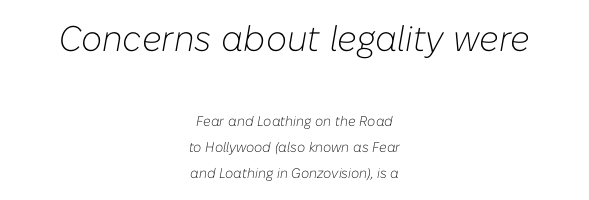
Q: Is the text bold? A: No.
Q: Is the text italic (slanted)? A: Yes, it leans right by about 10 degrees.
Q: Is the text underlined? A: No.
Q: How is the paragraph aligned? A: Centered.
Q: Is the spacing between letters normal or unusually wide? A: Normal.
Q: Which block of text is set in a larger size, the first (top) or the second (bottom)? A: The first (top) one.
Q: Width (condensed, normal, or wide)? A: Normal.
Q: Stroke contrast? A: Low.
Q: x-height? A: Medium.
Q: Monospaced? A: No.
